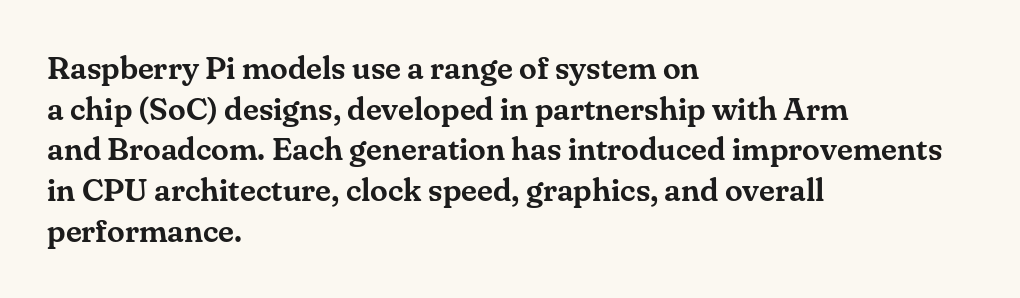
Q: Is the text italic (slanted)? A: No, it is upright.
Q: Is the typeface a serif or a sans-serif typeface? A: Serif.
Q: Is the text underlined? A: No.
Q: How is the paragraph aligned? A: Left-aligned.
Q: Is the spacing between letters normal or unusually wide? A: Normal.
Q: Is the spacing between lines tight, normal or loose? A: Normal.
Q: Width (condensed, normal, or wide)? A: Normal.
Q: Stroke contrast? A: Medium.
Q: x-height? A: Small.
Q: Monospaced? A: No.
